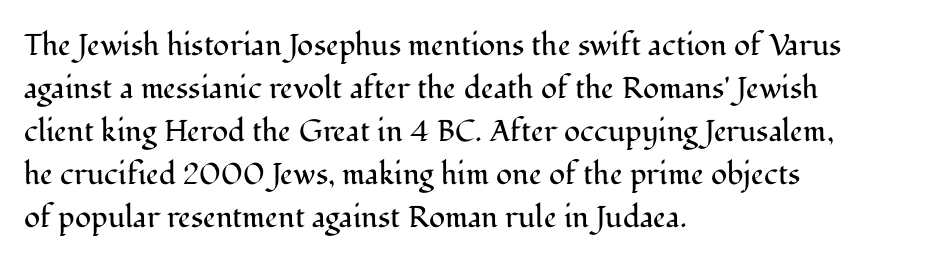
{"serif": "yes", "italic": "no", "bold": "no", "weight": "regular", "width": "normal", "stroke_contrast": "medium", "x_height": "medium", "monospaced": "no", "underline": "no", "align": "left", "line_spacing": "normal", "line_spacing_ratio": 1.43, "letter_spacing": "normal", "letter_spacing_em": 0.0, "glyph_px": 30}
